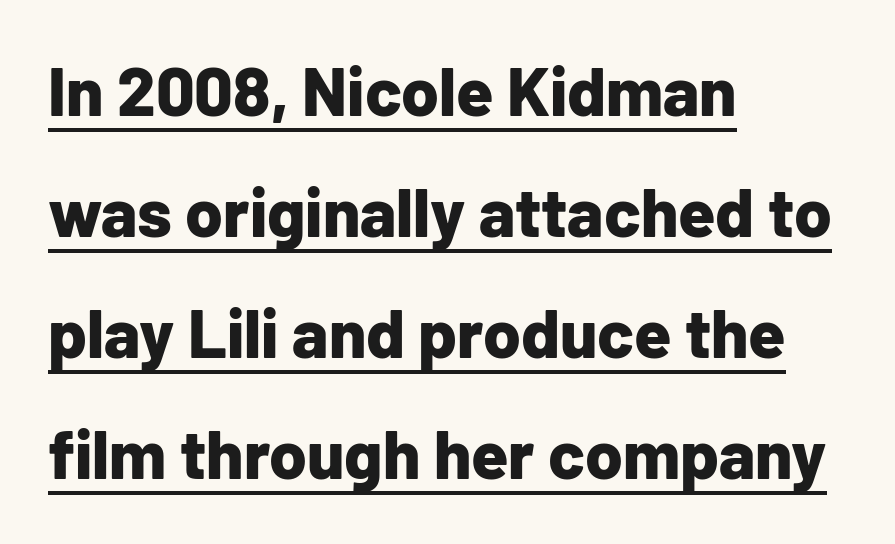
The image shows 68 px bold sans-serif type, upright; set left-aligned, line spacing 1.78x, normal letter spacing, underlined; low stroke contrast and a medium x-height.
